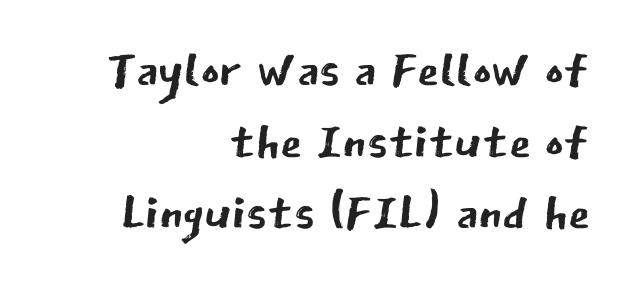
The image shows 71 px regular-weight sans-serif type, upright; set right-aligned, tight line spacing (1.01x), normal letter spacing, not underlined; low stroke contrast and a medium x-height.
